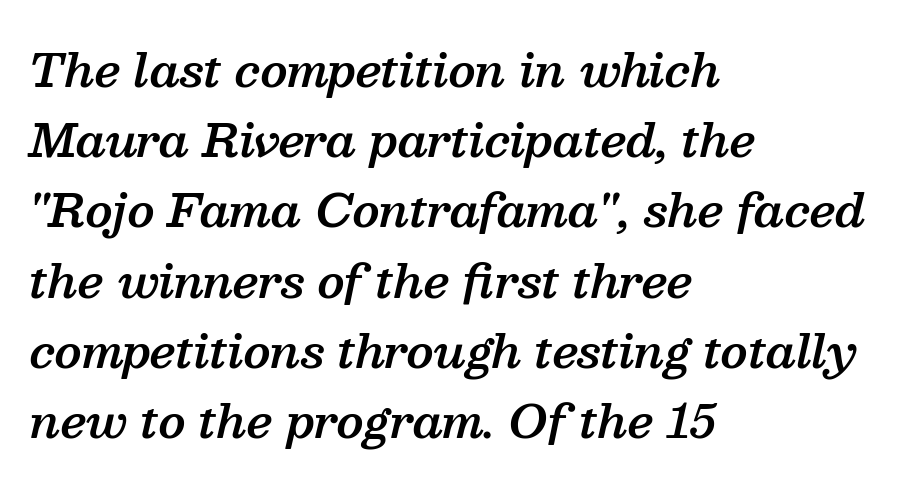
The image shows 45 px semibold serif type, italic (leaning right); set left-aligned, normal line spacing (1.56x), normal letter spacing, not underlined; medium stroke contrast and a medium x-height.
